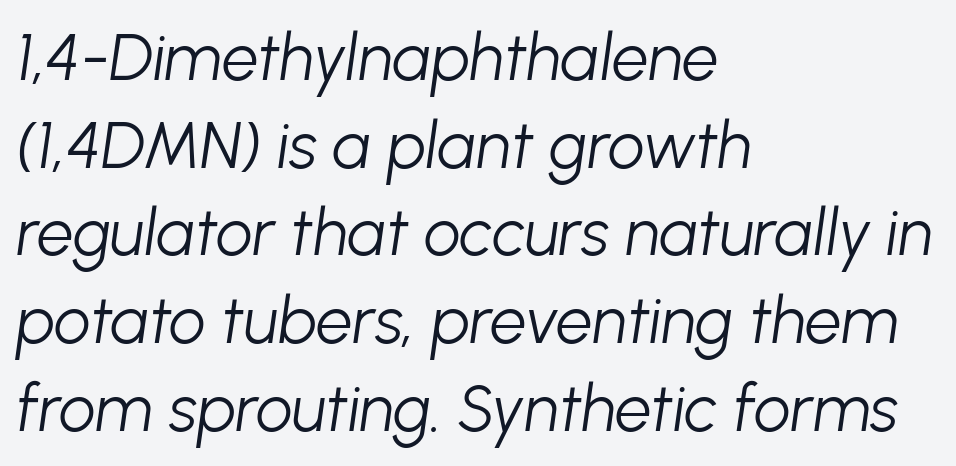
Q: Is the text bold? A: No.
Q: Is the text italic (slanted)? A: Yes, it leans right by about 8 degrees.
Q: Is the text underlined? A: No.
Q: How is the paragraph aligned? A: Left-aligned.
Q: Is the spacing between letters normal or unusually wide? A: Normal.
Q: Is the spacing between lines tight, normal or loose? A: Normal.
Q: Width (condensed, normal, or wide)? A: Normal.
Q: Stroke contrast? A: Low.
Q: x-height? A: Medium.
Q: Monospaced? A: No.
